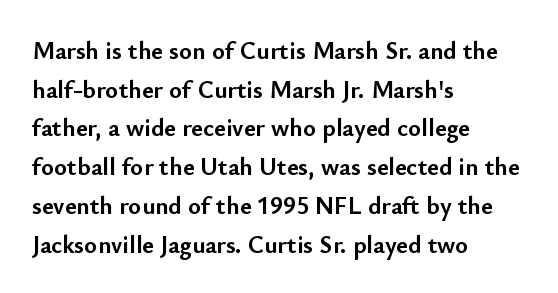
{"italic": "no", "bold": "yes", "underline": "no", "align": "left", "line_spacing": "normal", "line_spacing_ratio": 1.55, "letter_spacing": "normal", "letter_spacing_em": 0.0, "glyph_px": 25}
